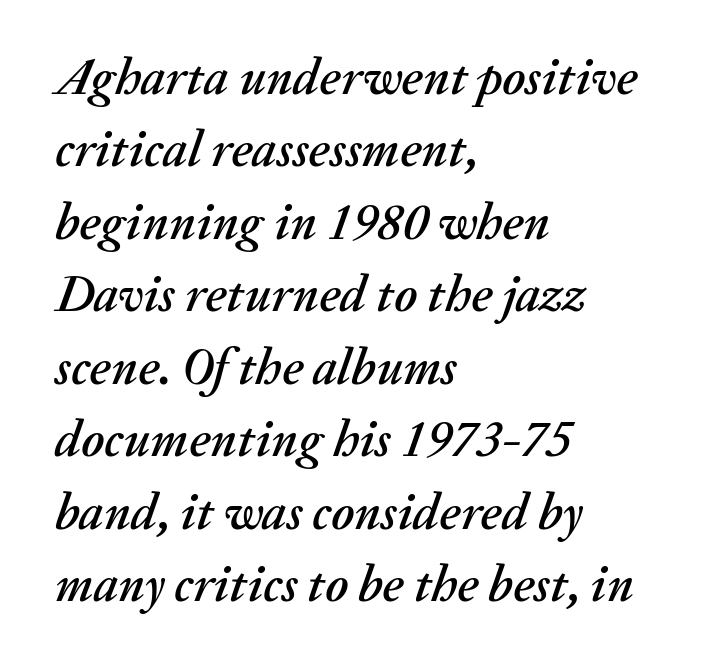
Q: Is the text italic (slanted)? A: Yes, it leans right by about 20 degrees.
Q: Is the text underlined? A: No.
Q: How is the paragraph aligned? A: Left-aligned.
Q: Is the spacing between letters normal or unusually wide? A: Normal.
Q: Is the spacing between lines tight, normal or loose? A: Normal.
Q: Width (condensed, normal, or wide)? A: Normal.
Q: Stroke contrast? A: Medium.
Q: x-height? A: Medium.
Q: Monospaced? A: No.
